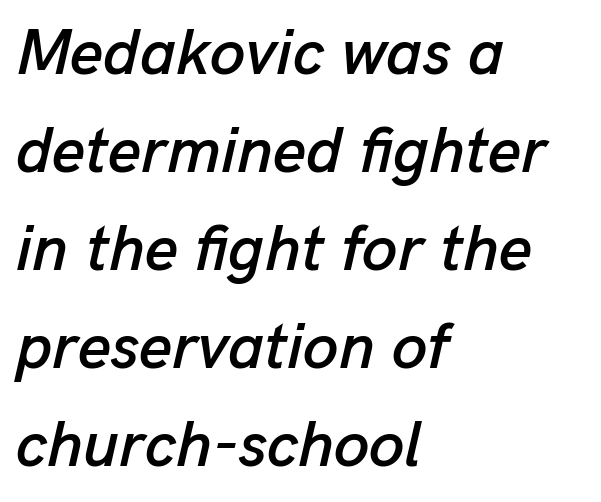
The image shows 64 px text type, italic (leaning right); set left-aligned, normal line spacing (1.53x), normal letter spacing, not underlined; low stroke contrast and a medium x-height.
